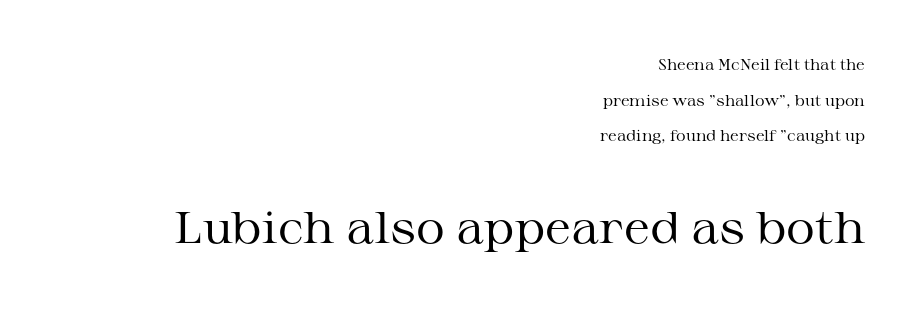
{"serif": "yes", "italic": "no", "bold": "no", "weight": "regular", "width": "wide", "stroke_contrast": "medium", "x_height": "medium", "monospaced": "no", "underline": "no", "align": "right", "line_spacing": "loose", "line_spacing_ratio": 2.38, "letter_spacing": "normal", "letter_spacing_em": 0.0, "larger_block": "second", "size_ratio": 3.0, "glyph_px": 45}
